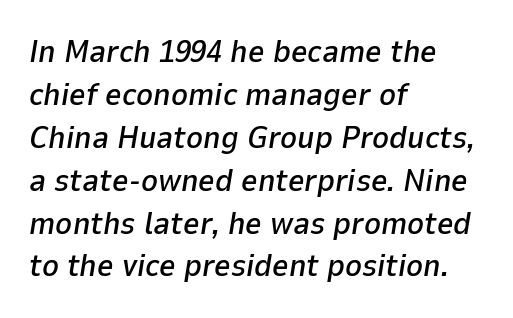
{"italic": "yes", "lean": "right", "slant_degrees": 9, "width": "normal", "stroke_contrast": "low", "x_height": "medium", "monospaced": "no", "underline": "no", "align": "left", "line_spacing": "normal", "line_spacing_ratio": 1.34, "letter_spacing": "normal", "letter_spacing_em": 0.0, "glyph_px": 32}
